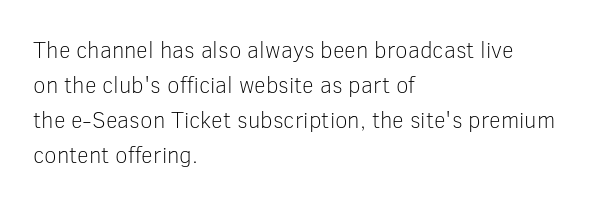
Q: Is the text bold? A: No.
Q: Is the text italic (slanted)? A: No, it is upright.
Q: Is the text underlined? A: No.
Q: How is the paragraph aligned? A: Left-aligned.
Q: Is the spacing between letters normal or unusually wide? A: Normal.
Q: Is the spacing between lines tight, normal or loose? A: Normal.
